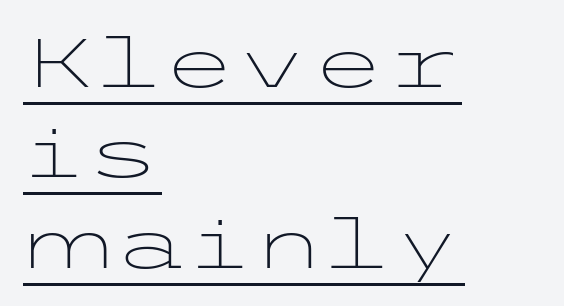
It's the straight-up-and-down kind of type. Summary of vertical rhythm: regular, with standard interline spacing. The lines are quadded left. Serif or sans? Sans — the stroke terminals are bare.
